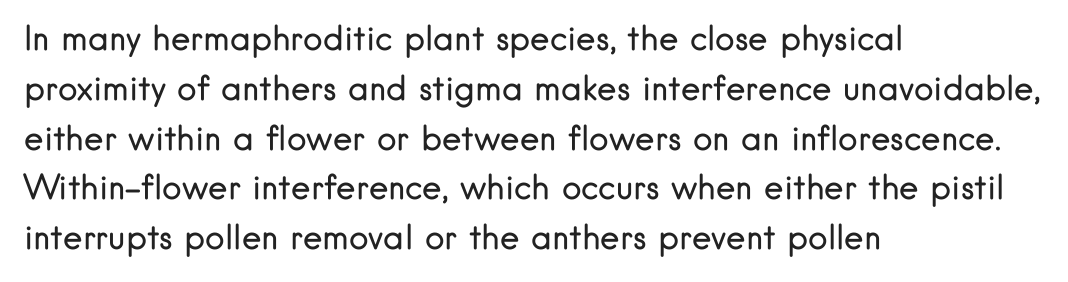
The image shows 33 px regular-weight sans-serif type, upright; set left-aligned, normal line spacing (1.51x), normal letter spacing, not underlined; low stroke contrast and a small x-height.
